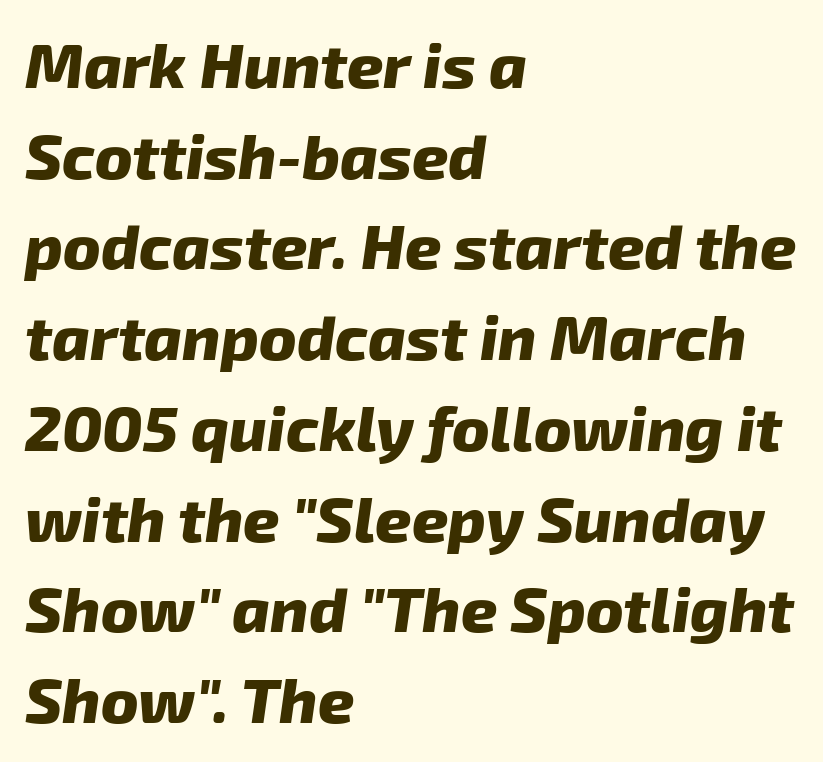
The image shows 63 px heavy type, italic (leaning right); set left-aligned, normal line spacing (1.44x), normal letter spacing, not underlined; low stroke contrast and a medium x-height.
